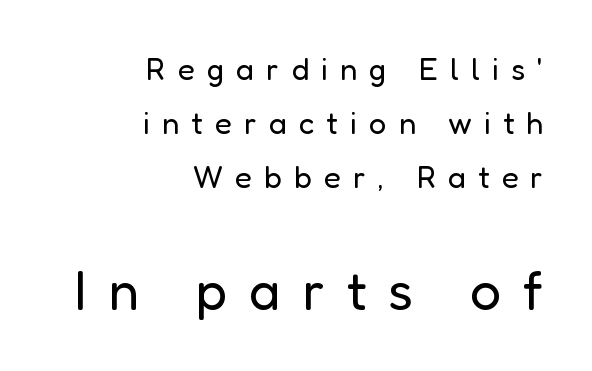
{"serif": "no", "italic": "no", "bold": "no", "weight": "regular", "width": "normal", "stroke_contrast": "low", "x_height": "medium", "monospaced": "no", "underline": "no", "align": "right", "line_spacing_ratio": 1.74, "letter_spacing": "wide", "letter_spacing_em": 0.39, "larger_block": "second", "size_ratio": 1.77, "glyph_px": 55}
